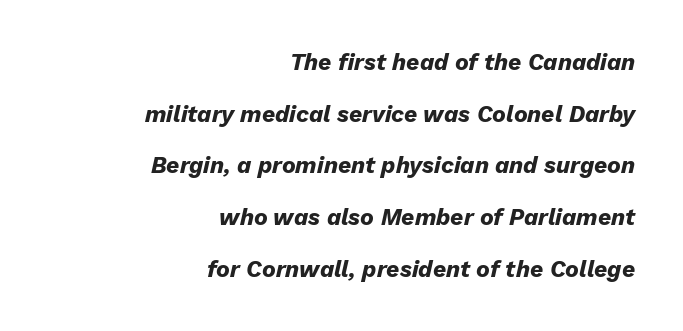
Q: Is the text bold? A: Yes.
Q: Is the text italic (slanted)? A: Yes, it leans right by about 13 degrees.
Q: Is the text underlined? A: No.
Q: How is the paragraph aligned? A: Right-aligned.
Q: Is the spacing between letters normal or unusually wide? A: Normal.
Q: Is the spacing between lines tight, normal or loose? A: Loose.
